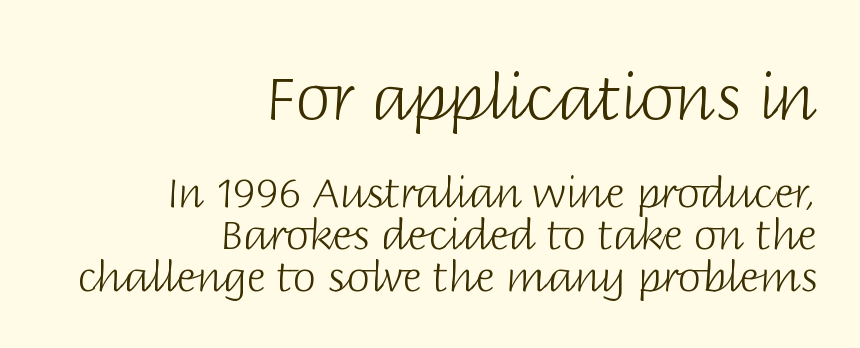
The designer dialed line spacing down below the default. Unlike italic type, these characters show no tilt at all. If you drew a ruler down the right edge, every line would touch it. Quick note: underline off. The passage shown is typed in a proportional face where columns would drift.
